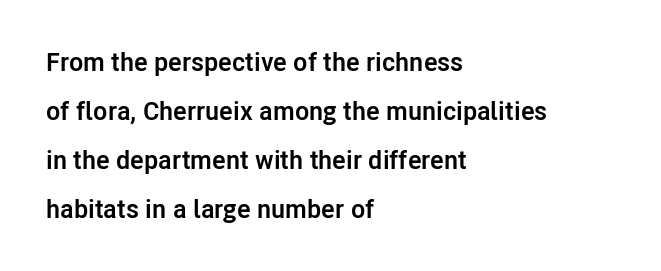
Q: Is the text bold? A: Yes.
Q: Is the text italic (slanted)? A: No, it is upright.
Q: Is the text underlined? A: No.
Q: How is the paragraph aligned? A: Left-aligned.
Q: Is the spacing between letters normal or unusually wide? A: Normal.
